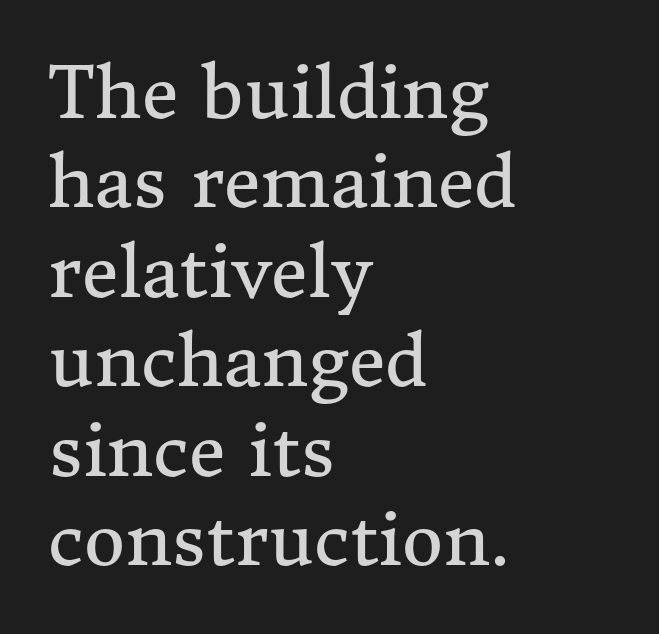
The image shows 71 px regular-weight serif type, upright; set left-aligned, normal line spacing (1.26x), normal letter spacing, not underlined; medium stroke contrast and a medium x-height.
